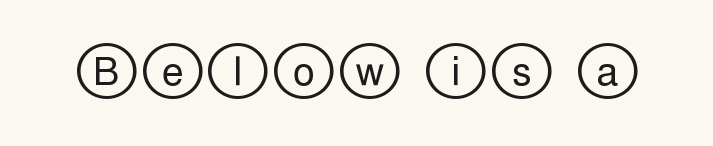
{"italic": "no", "width": "wide", "x_height": "large", "underline": "no", "glyph_px": 39}
